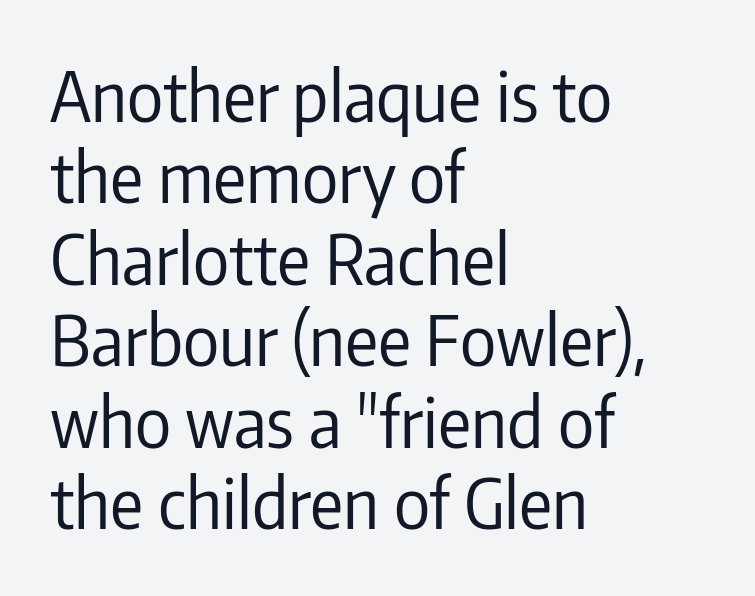
{"serif": "no", "italic": "no", "bold": "no", "weight": "regular", "width": "condensed", "stroke_contrast": "low", "x_height": "medium", "monospaced": "no", "underline": "no", "align": "left", "line_spacing_ratio": 1.18, "letter_spacing": "normal", "letter_spacing_em": 0.0, "glyph_px": 69}
